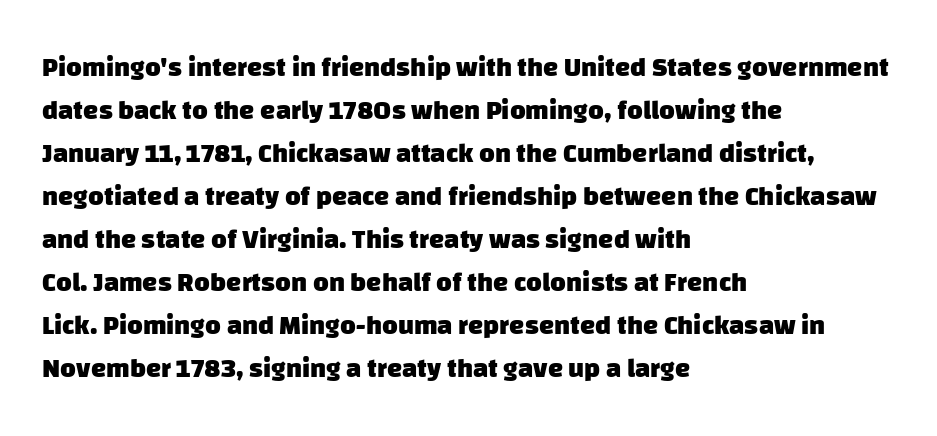
Q: Is the text bold? A: Yes.
Q: Is the text underlined? A: No.
Q: How is the paragraph aligned? A: Left-aligned.
Q: Is the spacing between letters normal or unusually wide? A: Normal.
Q: Is the spacing between lines tight, normal or loose? A: Normal.
